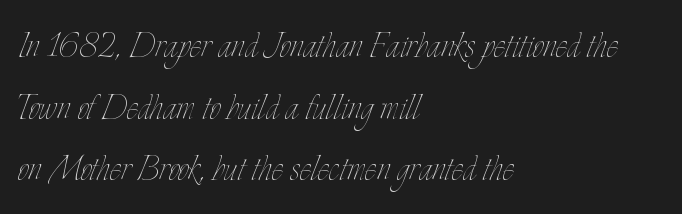
The letterforms sit at book weight or below. Note the varied advance widths — an 'i' is clearly narrower than an 'm'. Notice how descenders clear the ascenders below comfortably — that's standard leading. The passage shown has conventional tracking throughout.
